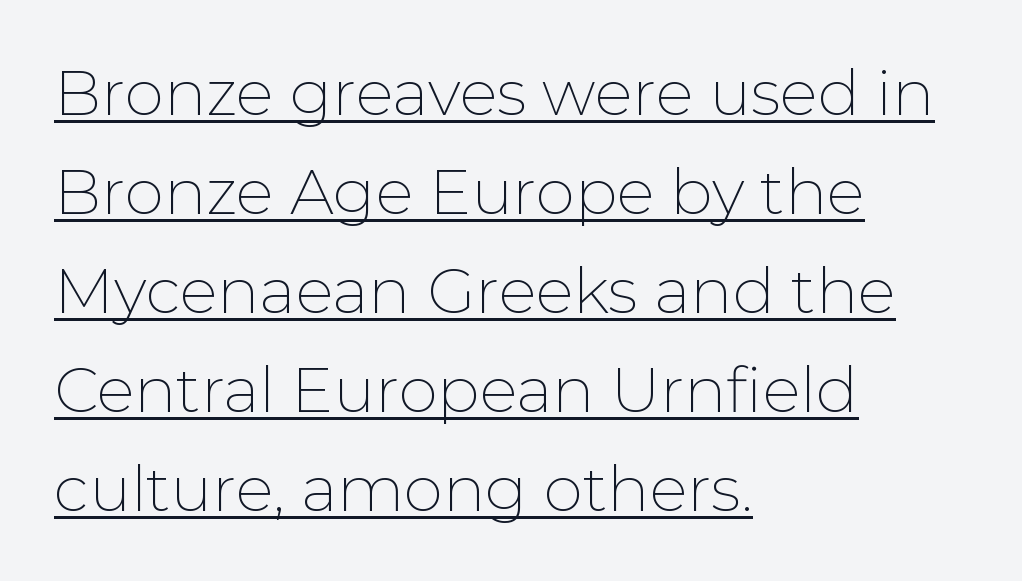
Line spacing here is normal. The letters stand straight up with perfectly vertical stems. This rendering features underlined lettering. These lines stack with their left ends in a neat column.
